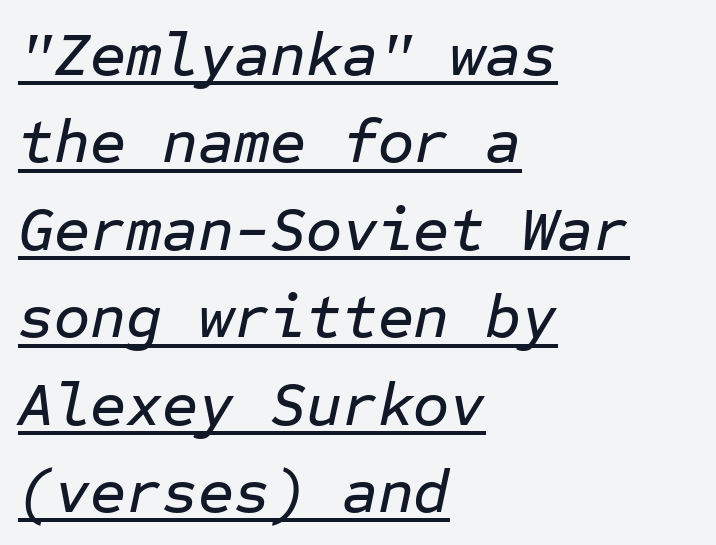
Q: Is the text italic (slanted)? A: Yes, it leans right by about 12 degrees.
Q: Is the text underlined? A: Yes.
Q: How is the paragraph aligned? A: Left-aligned.
Q: Is the spacing between letters normal or unusually wide? A: Normal.
Q: Is the spacing between lines tight, normal or loose? A: Normal.
Q: Width (condensed, normal, or wide)? A: Normal.
Q: Stroke contrast? A: Low.
Q: x-height? A: Medium.
Q: Monospaced? A: Yes.
